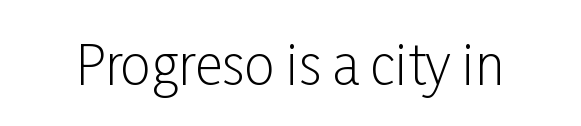
The image shows 54 px light, condensed sans-serif type, upright; set normal letter spacing, not underlined; low stroke contrast and a medium x-height.
